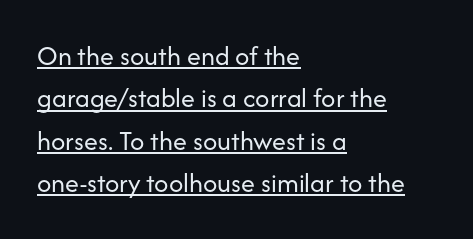
Leading: standard. Compared with a centered layout, this one pins lines to the left instead. The rendered words wear a rule along their underside. The tracking reads as untouched default to a designer's eye.
